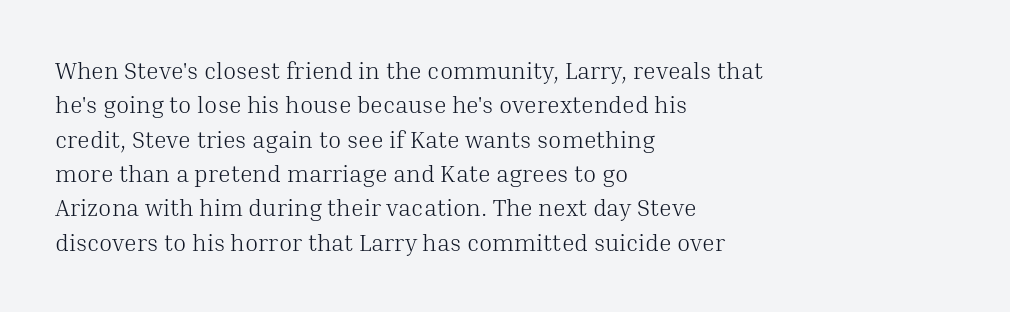
Vertical stems look standard width or narrower in stroke. Default kerning and tracking; the words read as compact shapes. These lines are set flush left with a ragged right edge. The baseline area is clear.
